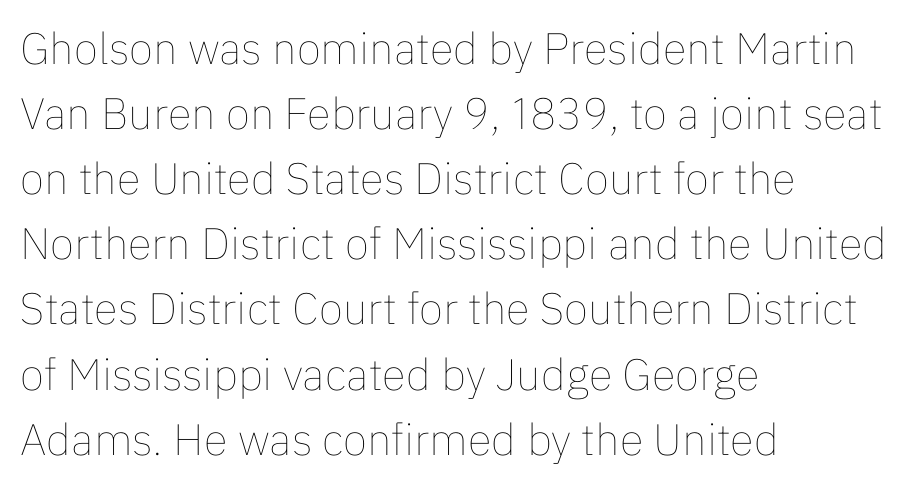
The image shows 44 px thin type, upright; set left-aligned, normal line spacing (1.48x), normal letter spacing, not underlined; low stroke contrast and a medium x-height.
